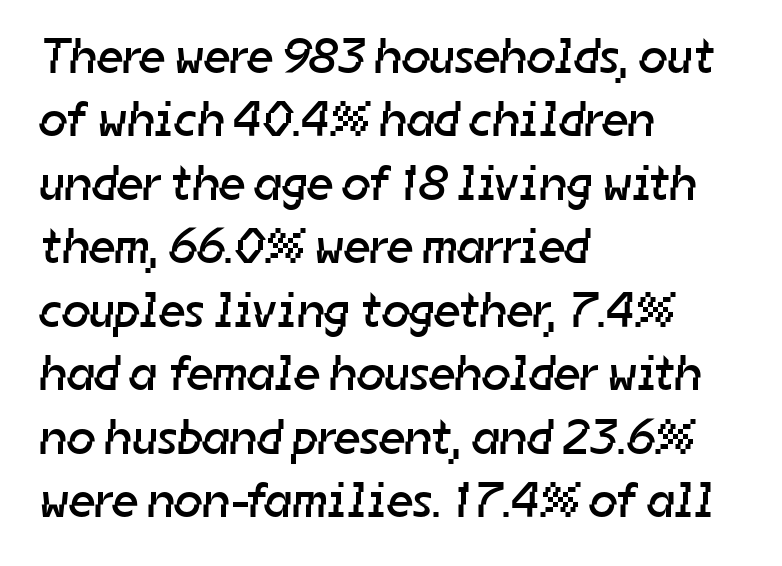
The image shows 50 px regular-weight sans-serif type; set left-aligned, normal line spacing (1.27x), normal letter spacing, not underlined; low stroke contrast and a medium x-height.
